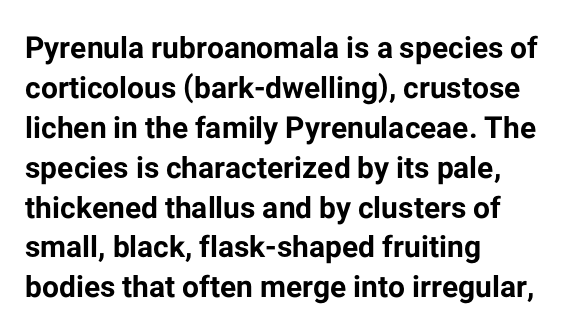
Is there much room between lines? A standard amount, neither cramped nor airy. Tall strokes in this sample are plumb rather than angled. Here the glyphs are tracked normally, forming tight word shapes. Plenty of ink on the page — the face is bold.
